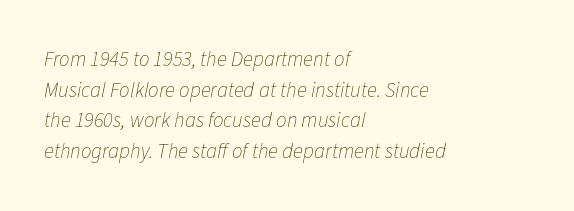
{"italic": "yes", "lean": "right", "slant_degrees": 11, "bold": "no", "underline": "no", "align": "left", "line_spacing": "normal", "line_spacing_ratio": 1.46, "letter_spacing": "normal", "letter_spacing_em": 0.0, "glyph_px": 21}
